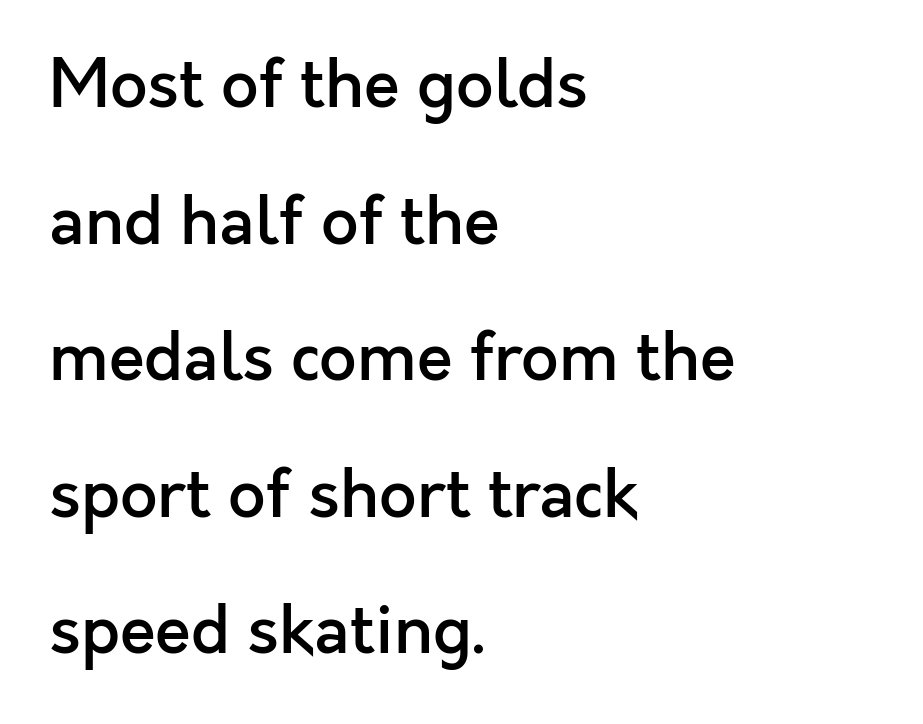
These lines stack with their left ends in a neat column. Observe the absence of serifs on each vertical stroke in this sample. Heft: intermediate — a semibold. The face used here is proportionally spaced, like ordinary book or web type. The letters sit at their default tracking, neither squeezed nor spread.
